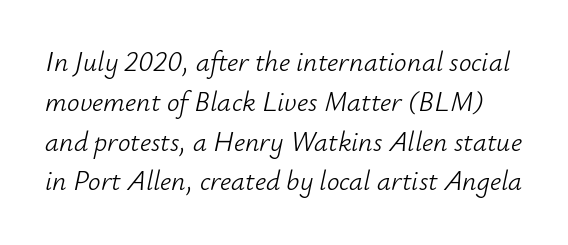
The image shows 28 px light type, italic (leaning right); set normal line spacing (1.42x), normal letter spacing, not underlined; low stroke contrast and a small x-height.
